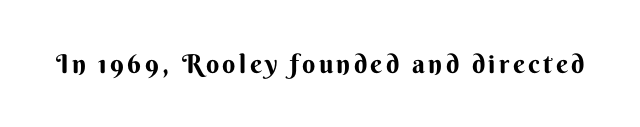
Heavy, bold letterforms. Tall strokes in this sample are plumb rather than angled. The strip under each line holds only bare page.
